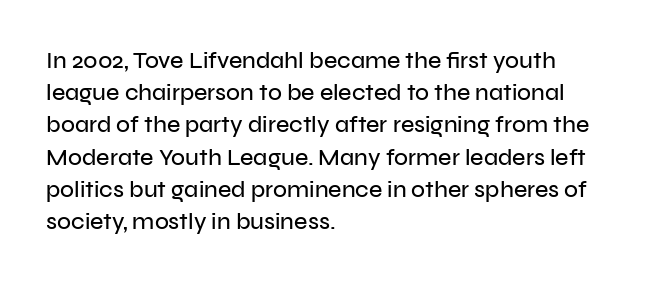
{"italic": "no", "underline": "no", "align": "left", "line_spacing": "normal", "line_spacing_ratio": 1.4, "letter_spacing": "normal", "letter_spacing_em": 0.0, "glyph_px": 23}
